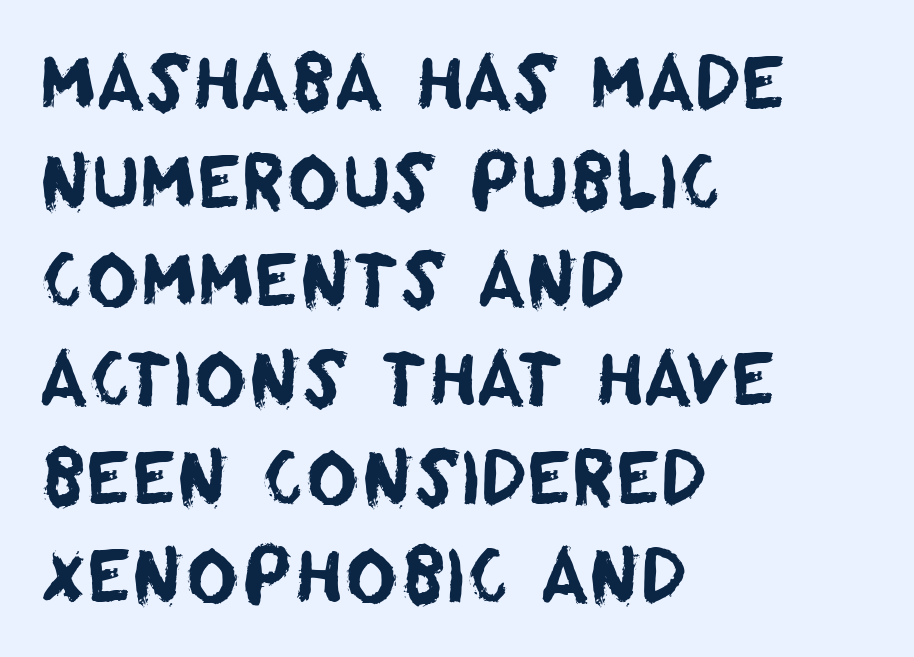
The image shows 72 px sans-serif type; set left-aligned, normal line spacing (1.37x), normal letter spacing, not underlined; low stroke contrast and a large x-height.
